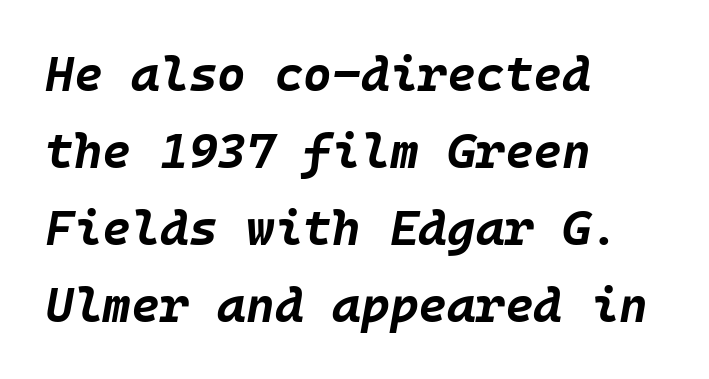
The image shows 49 px bold type, italic (leaning right); set left-aligned, normal line spacing (1.57x), normal letter spacing, not underlined; low stroke contrast and a large x-height.
